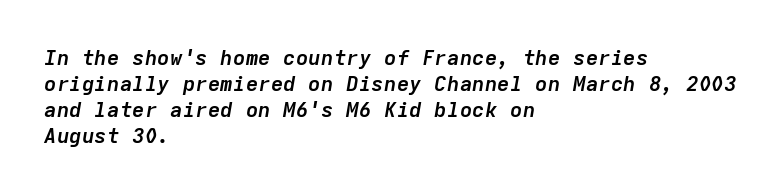
The image shows 21 px bold type, italic (leaning right); set left-aligned, line spacing 1.24x, normal letter spacing, not underlined.
